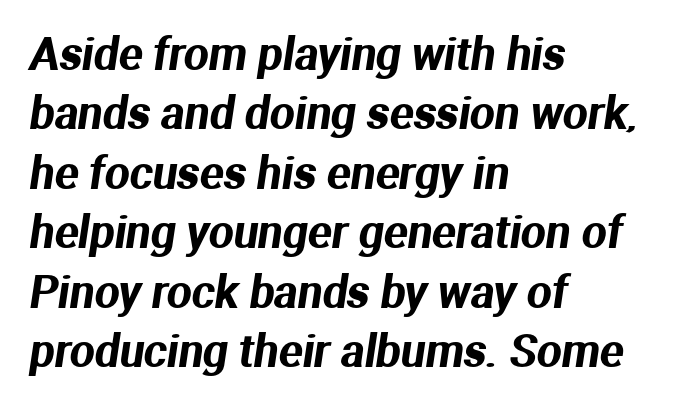
The image shows 44 px sans-serif type; set left-aligned, normal line spacing (1.35x), normal letter spacing, not underlined; medium stroke contrast and a medium x-height.
